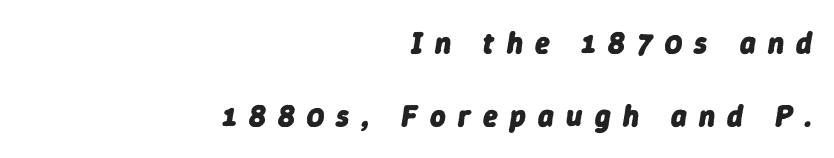
The image shows 30 px heavy type, italic (leaning right); set right-aligned, loose line spacing (2.42x), unusually wide letter spacing (+0.41 em), not underlined; low stroke contrast and a medium x-height.
